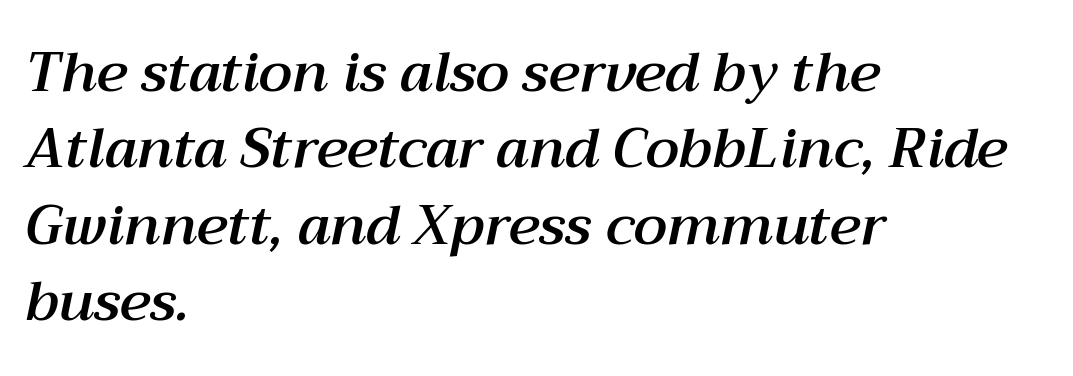
A clean baseline with only descenders dipping below it. Tracking here is standard; glyphs follow each other at the usual distance. The specimen reads as italic at a glance. Looks like regular typesetting: each glyph gets only the width it needs.
